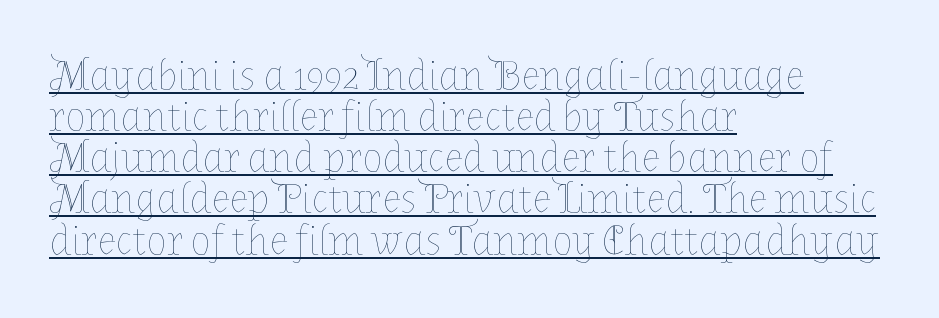
{"italic": "no", "bold": "no", "weight": "thin", "width": "normal", "stroke_contrast": "low", "x_height": "medium", "monospaced": "no", "underline": "yes", "align": "left", "line_spacing": "tight", "line_spacing_ratio": 0.98, "letter_spacing": "normal", "letter_spacing_em": 0.0, "glyph_px": 42}
